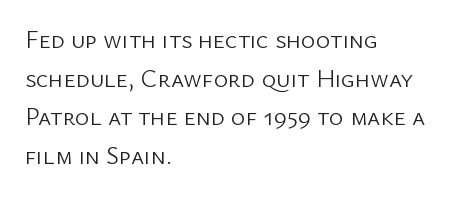
Notice how descenders clear the ascenders below comfortably — that's standard leading. Posture: vertical. Letter spacing: default. This rendering uses left alignment, leaving the right contour irregular.
